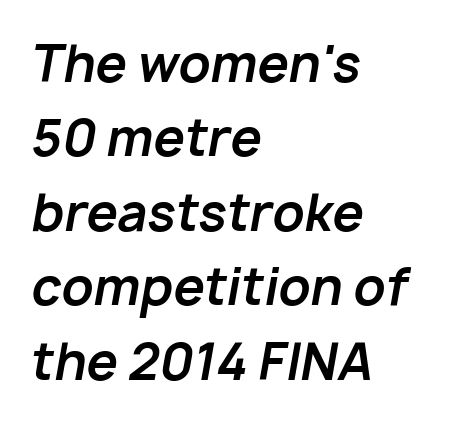
As a designer I'd log this as weight 700, bold. These lines stack with their left ends in a neat column. You could not count columns in this text — the font is proportionally spaced. Nobody drew a line under any word here. The letterforms sit shoulder to shoulder at normal distance. Emphasis-style slanted type is in use.
